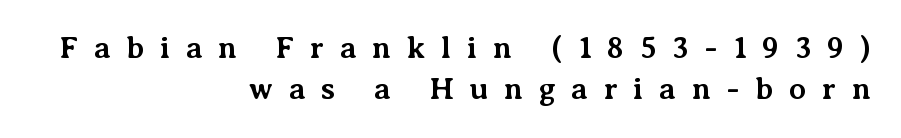
The image shows 31 px bold serif type, upright; set right-aligned, normal line spacing (1.33x), unusually wide letter spacing (+0.5 em), not underlined; medium stroke contrast and a medium x-height.
